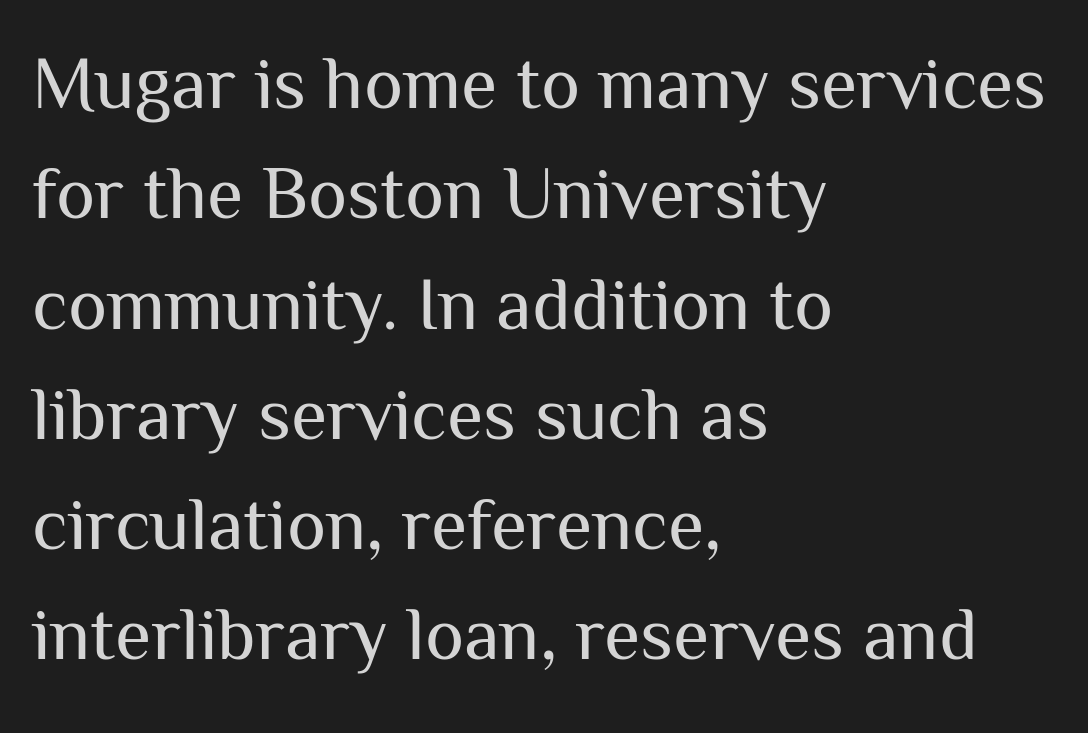
Bold? No — there's no thickening of the strokes. One-word summary of the alignment: left. Bare-footed words on every line. Spacing verdict: proportional, widths tailored to each character. Rendered with straight, roman letterforms. The face used here is a sans, in the tradition of grotesques and geometrics.
